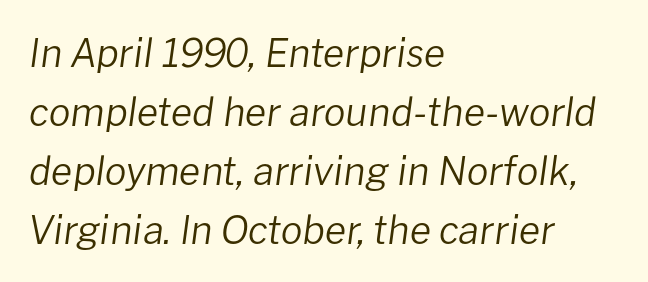
{"italic": "yes", "lean": "right", "slant_degrees": 8, "bold": "no", "weight": "regular", "width": "normal", "stroke_contrast": "low", "x_height": "medium", "monospaced": "no", "underline": "no", "align": "left", "line_spacing": "normal", "line_spacing_ratio": 1.51, "letter_spacing": "normal", "letter_spacing_em": 0.0, "glyph_px": 39}
